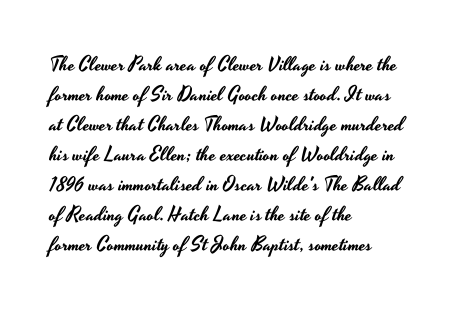
Q: Is the text italic (slanted)? A: Yes.
Q: Is the text underlined? A: No.
Q: How is the paragraph aligned? A: Left-aligned.
Q: Is the spacing between letters normal or unusually wide? A: Normal.
Q: Is the spacing between lines tight, normal or loose? A: Normal.
